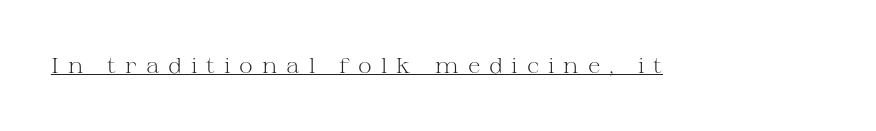
You can tell it's not italic because the verticals are truly vertical. Students, note that the glyphs here are deliberately spaced far apart. Does a line run under the words? Yes, clearly. Stems and bowls with no extra thickness — not bold.
